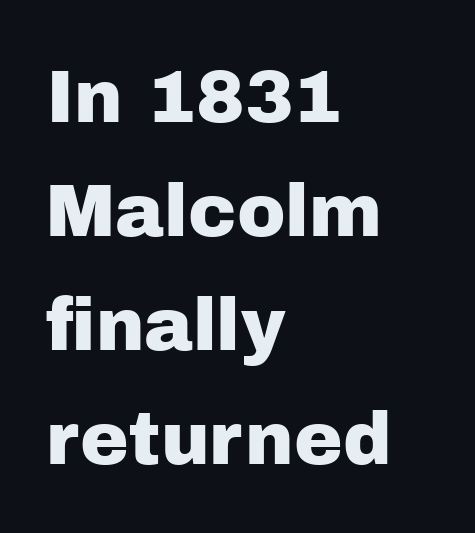
Notice how the stems are strictly vertical — no italics here. Notice how the passage keeps a crisp vertical edge on the left only. Tracking value appears to be zero — textbook default spacing. Each letter keeps its own natural width here, so spacing adapts to shape.
